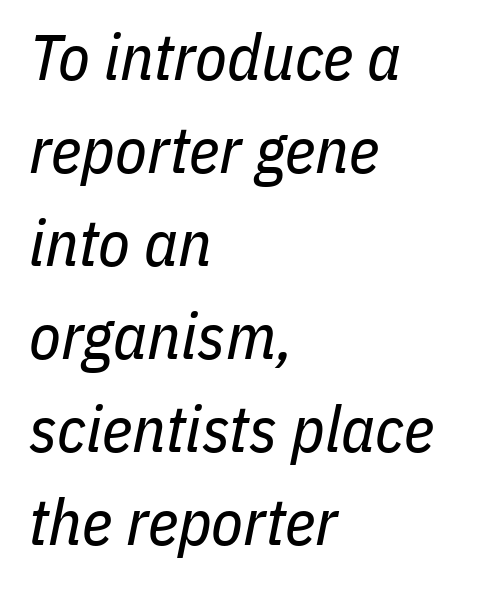
{"italic": "yes", "lean": "right", "slant_degrees": 11, "bold": "no", "weight": "regular", "width": "condensed", "stroke_contrast": "low", "x_height": "medium", "monospaced": "no", "underline": "no", "align": "left", "line_spacing": "normal", "line_spacing_ratio": 1.43, "letter_spacing": "normal", "letter_spacing_em": 0.0, "glyph_px": 65}
